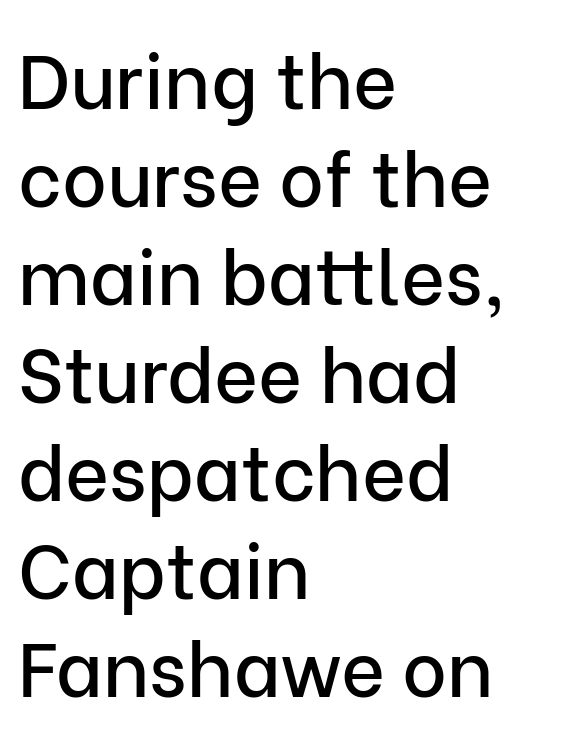
Q: Is the text italic (slanted)? A: No, it is upright.
Q: Is the typeface a serif or a sans-serif typeface? A: Sans-serif.
Q: Is the text underlined? A: No.
Q: How is the paragraph aligned? A: Left-aligned.
Q: Is the spacing between letters normal or unusually wide? A: Normal.
Q: Is the spacing between lines tight, normal or loose? A: Normal.
Q: Width (condensed, normal, or wide)? A: Normal.
Q: Stroke contrast? A: Low.
Q: x-height? A: Medium.
Q: Monospaced? A: No.
